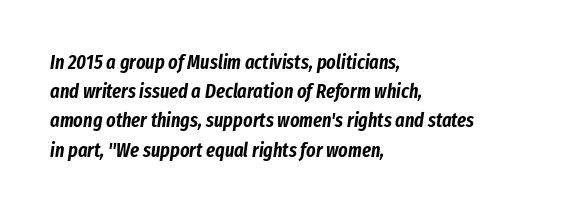
The image shows 20 px text type, italic (leaning right); set left-aligned, normal line spacing (1.46x), normal letter spacing, not underlined.
